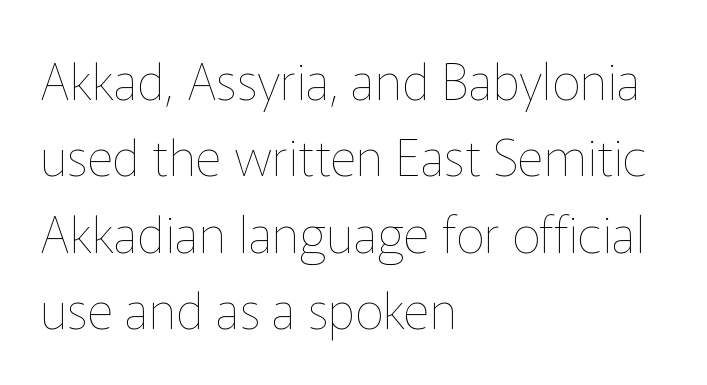
The letterforms sit shoulder to shoulder at normal distance. Letters have the restrained weight of plain body copy at most. Each row of text sits above clean, open space. Spacing verdict: proportional, widths tailored to each character. Short and long lines alike share a common starting point at left. The specimen reads as upright at a glance.
